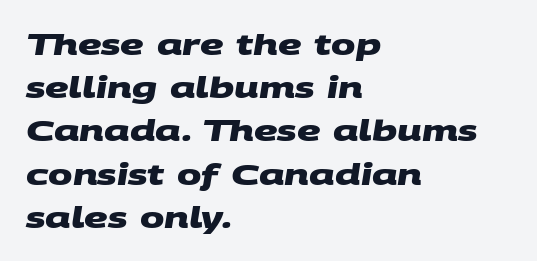
The image shows 29 px heavy, wide sans-serif type; set left-aligned, normal line spacing (1.49x), normal letter spacing, not underlined; medium stroke contrast and a large x-height.
